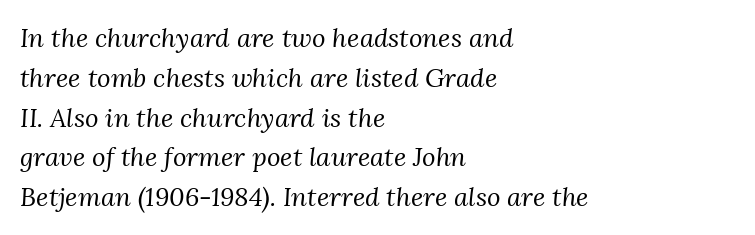
{"italic": "yes", "lean": "right", "slant_degrees": 3, "bold": "no", "underline": "no", "align": "left", "line_spacing": "normal", "line_spacing_ratio": 1.53, "letter_spacing": "normal", "letter_spacing_em": 0.0, "glyph_px": 26}
